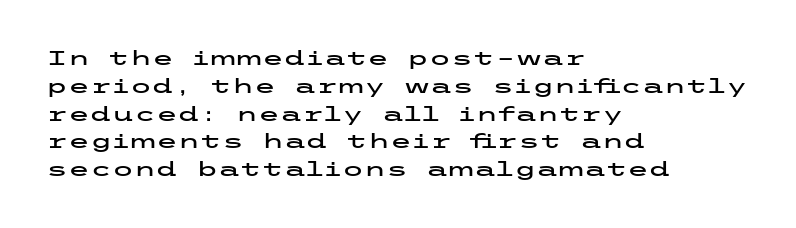
{"italic": "no", "underline": "no", "align": "left", "line_spacing": "normal", "line_spacing_ratio": 1.39, "letter_spacing": "normal", "letter_spacing_em": 0.0, "glyph_px": 20}
